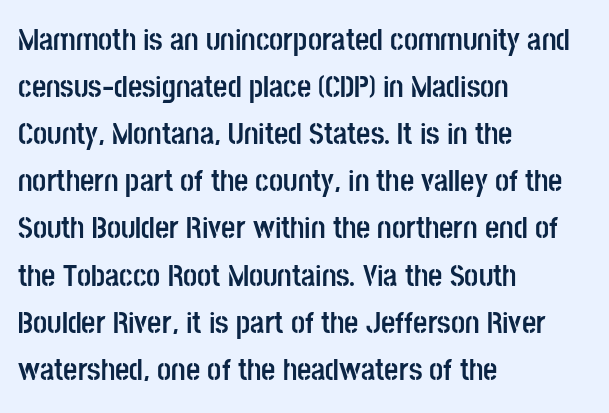
Q: Is the text bold? A: Yes.
Q: Is the text italic (slanted)? A: No, it is upright.
Q: Is the typeface a serif or a sans-serif typeface? A: Sans-serif.
Q: Is the text underlined? A: No.
Q: How is the paragraph aligned? A: Left-aligned.
Q: Is the spacing between letters normal or unusually wide? A: Normal.
Q: Is the spacing between lines tight, normal or loose? A: Normal.
Q: Width (condensed, normal, or wide)? A: Condensed.
Q: Stroke contrast? A: Low.
Q: x-height? A: Large.
Q: Monospaced? A: No.
